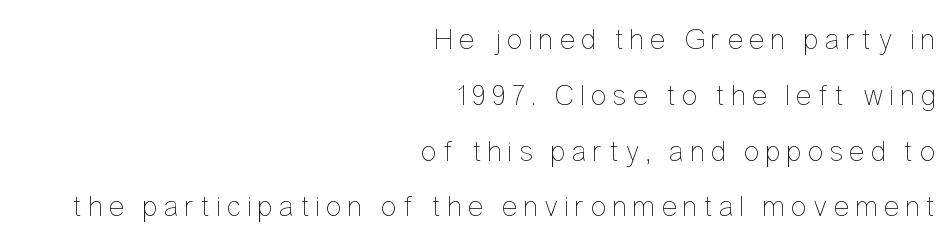
The space directly below the letters is spotless. The weight would be labelled regular, book, light, or lighter still. Think of a printed novel: that variable character pitch is what you see here. If you drew a line through each stem, it would be perfectly vertical. Leftover space on each line is placed entirely before the opening word.
